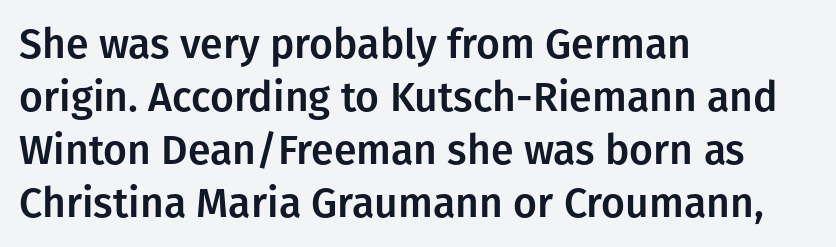
The image shows 41 px sans-serif type, upright; set left-aligned, normal line spacing (1.29x), normal letter spacing, not underlined; low stroke contrast and a medium x-height.
